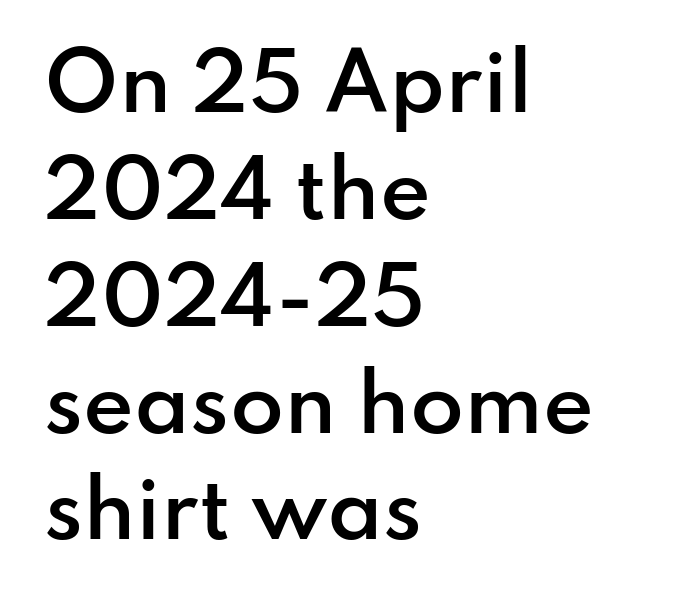
The image shows 78 px semibold sans-serif type, upright; set left-aligned, normal line spacing (1.37x), normal letter spacing, not underlined; low stroke contrast and a small x-height.
